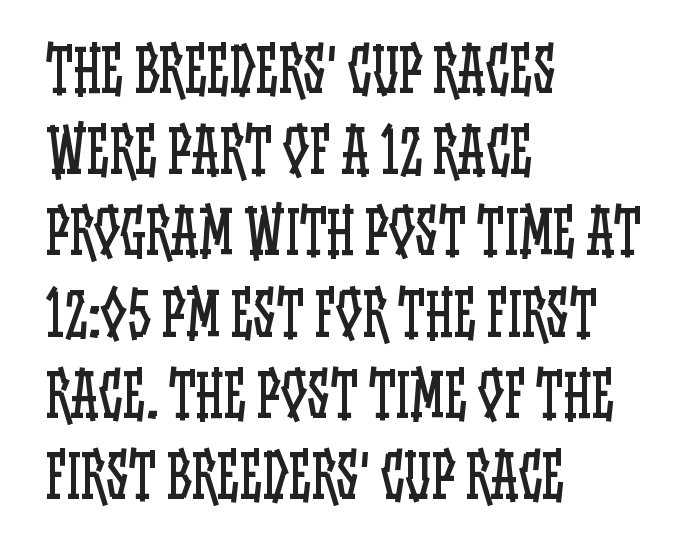
Q: Is the text bold? A: No.
Q: Is the text italic (slanted)? A: No, it is upright.
Q: Is the text underlined? A: No.
Q: How is the paragraph aligned? A: Left-aligned.
Q: Is the spacing between letters normal or unusually wide? A: Normal.
Q: Is the spacing between lines tight, normal or loose? A: Normal.
Q: Width (condensed, normal, or wide)? A: Condensed.
Q: Stroke contrast? A: Low.
Q: x-height? A: Large.
Q: Monospaced? A: No.
